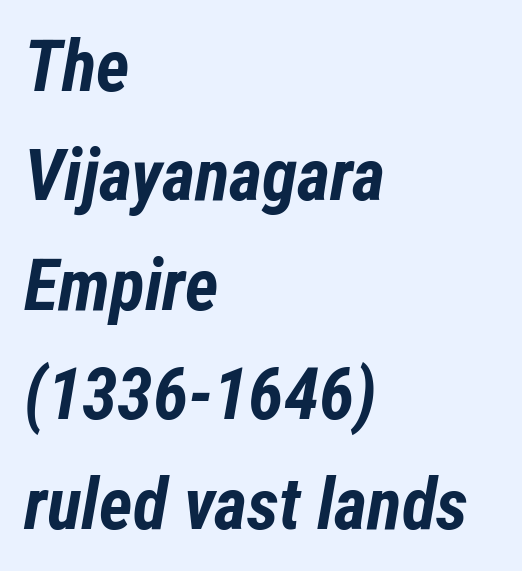
Q: Is the text bold? A: Yes.
Q: Is the text italic (slanted)? A: Yes, it leans right by about 12 degrees.
Q: Is the text underlined? A: No.
Q: How is the paragraph aligned? A: Left-aligned.
Q: Is the spacing between letters normal or unusually wide? A: Normal.
Q: Is the spacing between lines tight, normal or loose? A: Normal.
Q: Width (condensed, normal, or wide)? A: Condensed.
Q: Stroke contrast? A: Low.
Q: x-height? A: Medium.
Q: Monospaced? A: No.
